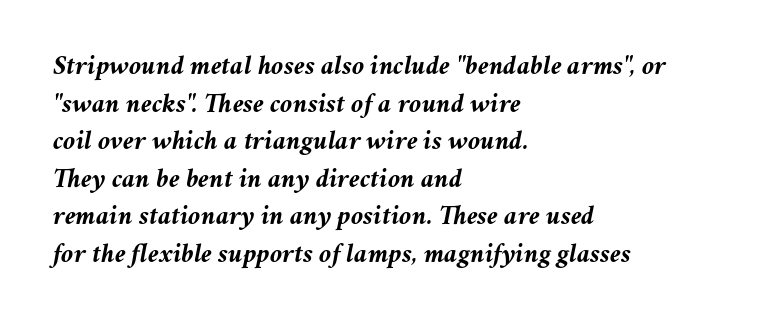
Default kerning and tracking; the words read as compact shapes. The passage is arranged the way most books set body copy — flush left. The passage shown is emphatically bold. Anything drawn beneath the words? Only blank space. Baseline-to-baseline distance is the conventional proportion of letter height.
